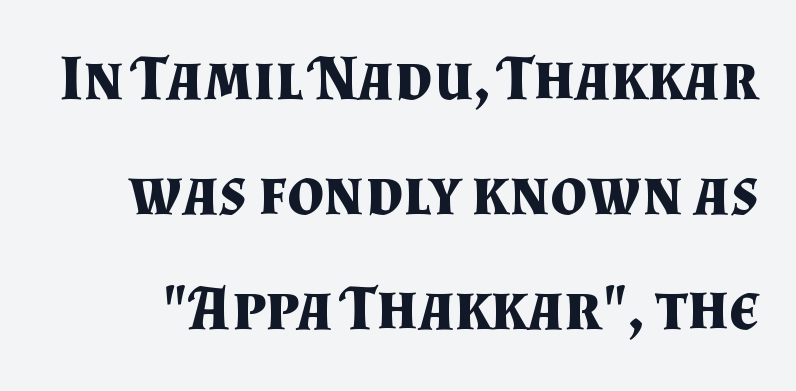
The image shows 64 px bold serif type, upright; set line spacing 1.8x, normal letter spacing, not underlined; medium stroke contrast and a small x-height.
